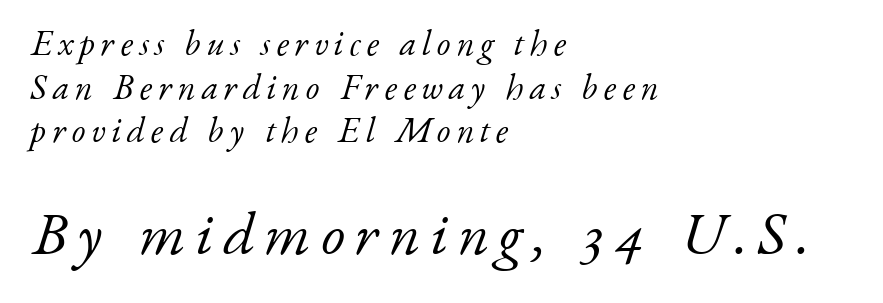
Note the varied advance widths — an 'i' is clearly narrower than an 'm'. Nothing heavy about these letters — not bold at all. Underline: absent. Italic: yes, the glyphs are oblique.
